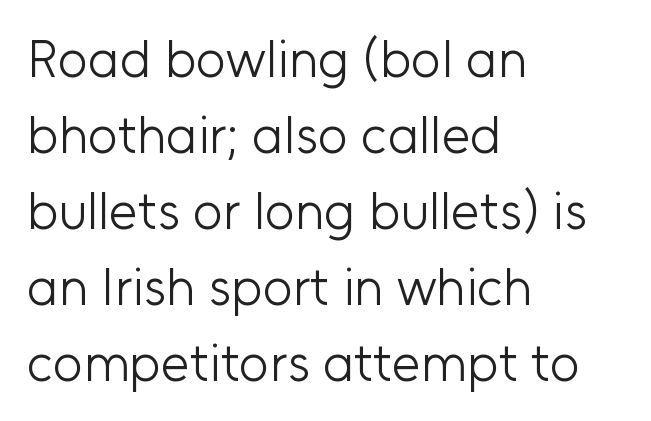
The image shows 52 px light sans-serif type, upright; set left-aligned, normal line spacing (1.46x), normal letter spacing, not underlined; low stroke contrast and a medium x-height.
